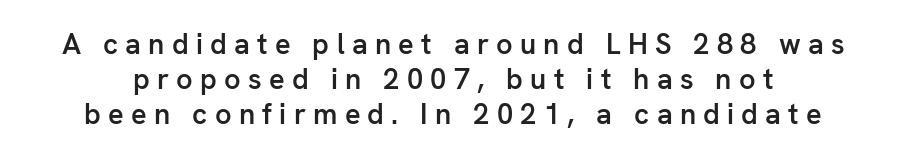
{"serif": "no", "italic": "no", "bold": "semi", "weight": "semibold", "width": "normal", "stroke_contrast": "low", "x_height": "medium", "monospaced": "no", "underline": "no", "line_spacing_ratio": 1.2, "letter_spacing": "wide", "letter_spacing_em": 0.25, "glyph_px": 29}
